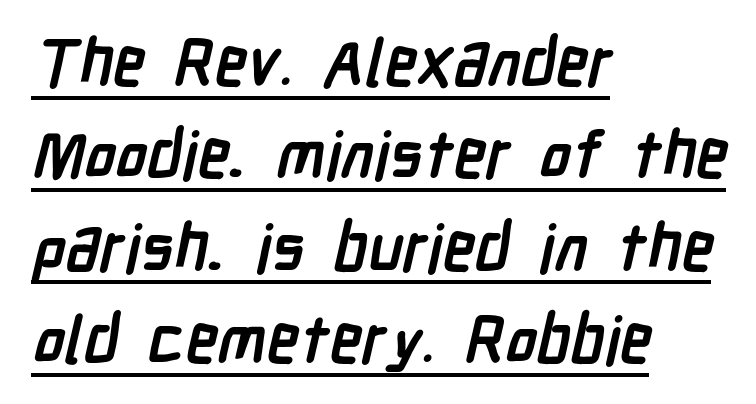
This is heavy type, rendered in bold. Character widths vary here, with narrow letters taking less room than wide ones. The specimen includes a rule beneath the text block's lines. Regarding serifs, this sample does without them. The text block is weighted toward the left margin, trailing off unevenly rightward.
